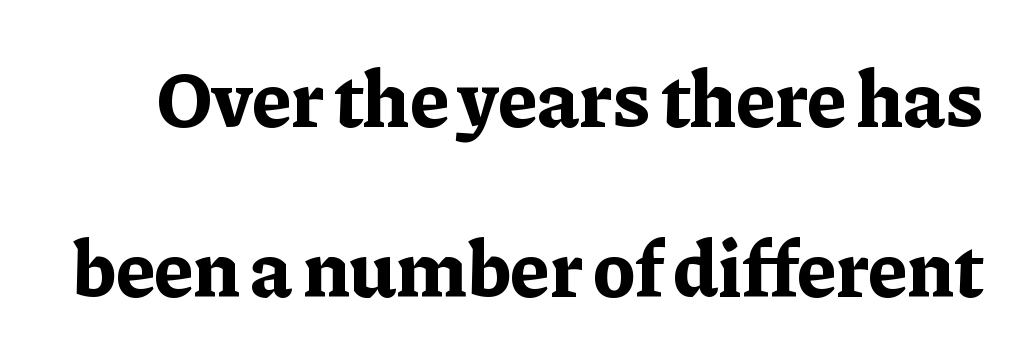
The image shows 80 px bold serif type, upright; set loose line spacing (2.12x), normal letter spacing, not underlined; low stroke contrast and a medium x-height.
